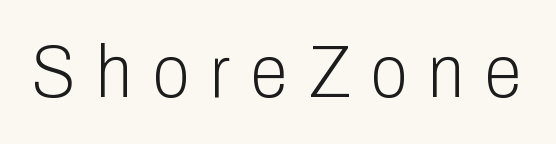
The image shows 75 px light, condensed sans-serif type, upright; set unusually wide letter spacing (+0.28 em), not underlined; low stroke contrast and a medium x-height.
